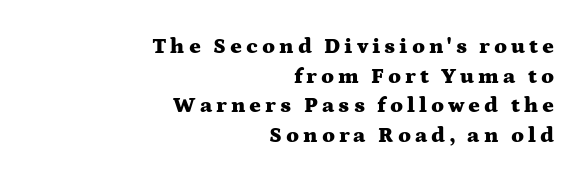
Reading down the block, your eye finds every line finishing at a fixed right position. This is roman type, the default non-slanted kind. The space between consecutive lines is moderate. A full-strength bold gives these letters their thick strokes. Has an underline been added? It has not.
